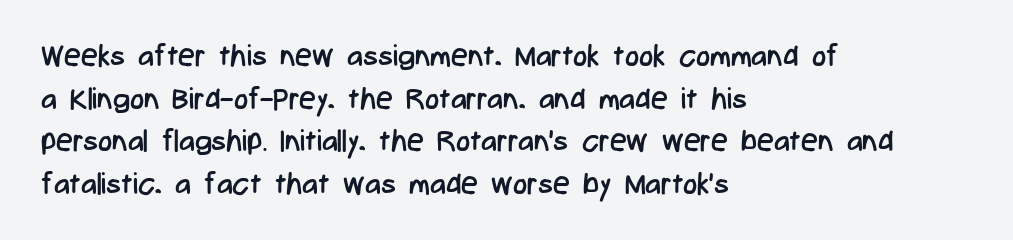
The image shows 30 px regular-weight, condensed sans-serif type, upright; set left-aligned, normal line spacing (1.42x), normal letter spacing, not underlined; low stroke contrast and a medium x-height.
